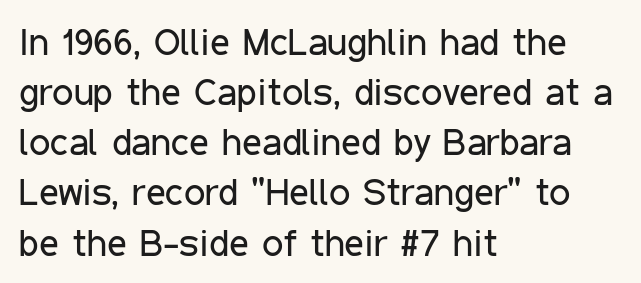
{"serif": "no", "italic": "no", "bold": "no", "weight": "regular", "width": "condensed", "stroke_contrast": "low", "x_height": "medium", "monospaced": "no", "underline": "no", "align": "left", "line_spacing": "normal", "line_spacing_ratio": 1.32, "letter_spacing": "normal", "letter_spacing_em": 0.0, "glyph_px": 38}
